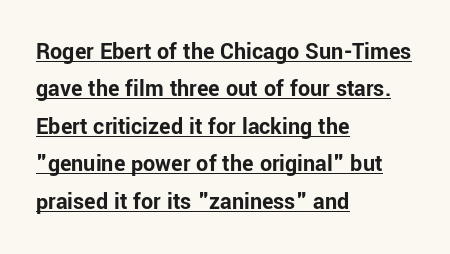
{"italic": "no", "bold": "yes", "underline": "yes", "align": "left", "line_spacing": "normal", "line_spacing_ratio": 1.56, "letter_spacing": "normal", "letter_spacing_em": 0.0, "glyph_px": 24}
